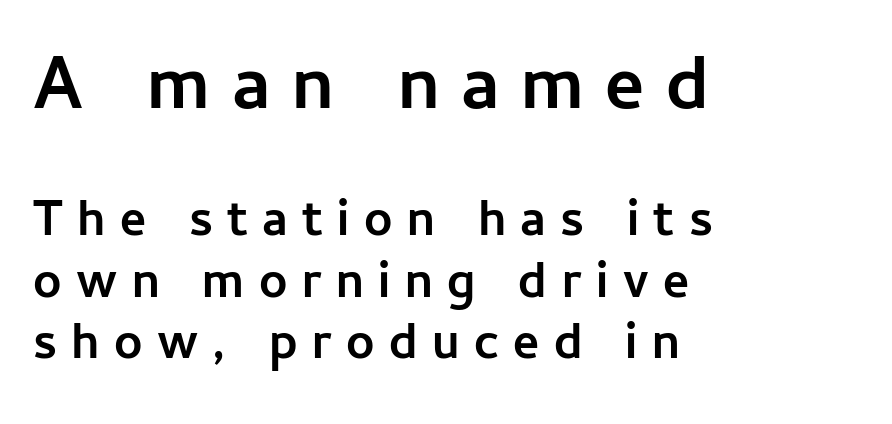
Q: Is the text bold? A: Yes.
Q: Is the text italic (slanted)? A: No, it is upright.
Q: Is the typeface a serif or a sans-serif typeface? A: Sans-serif.
Q: Is the text underlined? A: No.
Q: How is the paragraph aligned? A: Left-aligned.
Q: Is the spacing between letters normal or unusually wide? A: Unusually wide.
Q: Which block of text is set in a larger size, the first (top) or the second (bottom)? A: The first (top) one.
Q: Width (condensed, normal, or wide)? A: Normal.
Q: Stroke contrast? A: Low.
Q: x-height? A: Medium.
Q: Monospaced? A: No.
